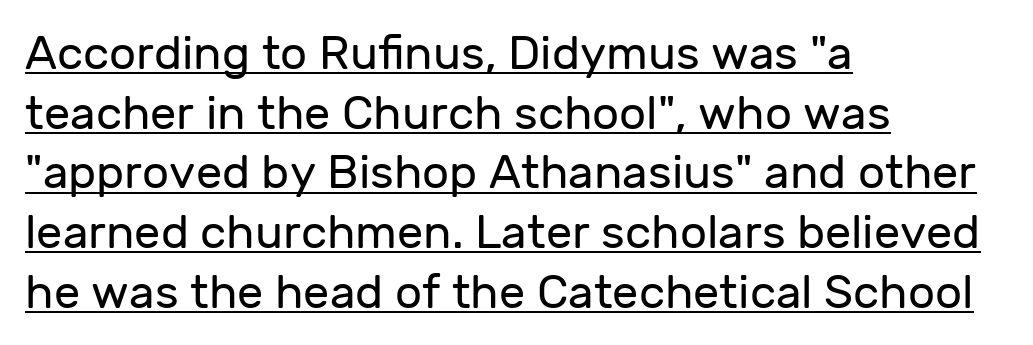
Q: Is the text bold? A: No.
Q: Is the text italic (slanted)? A: No, it is upright.
Q: Is the typeface a serif or a sans-serif typeface? A: Sans-serif.
Q: Is the text underlined? A: Yes.
Q: How is the paragraph aligned? A: Left-aligned.
Q: Is the spacing between letters normal or unusually wide? A: Normal.
Q: Is the spacing between lines tight, normal or loose? A: Normal.
Q: Width (condensed, normal, or wide)? A: Normal.
Q: Stroke contrast? A: Low.
Q: x-height? A: Medium.
Q: Monospaced? A: No.
